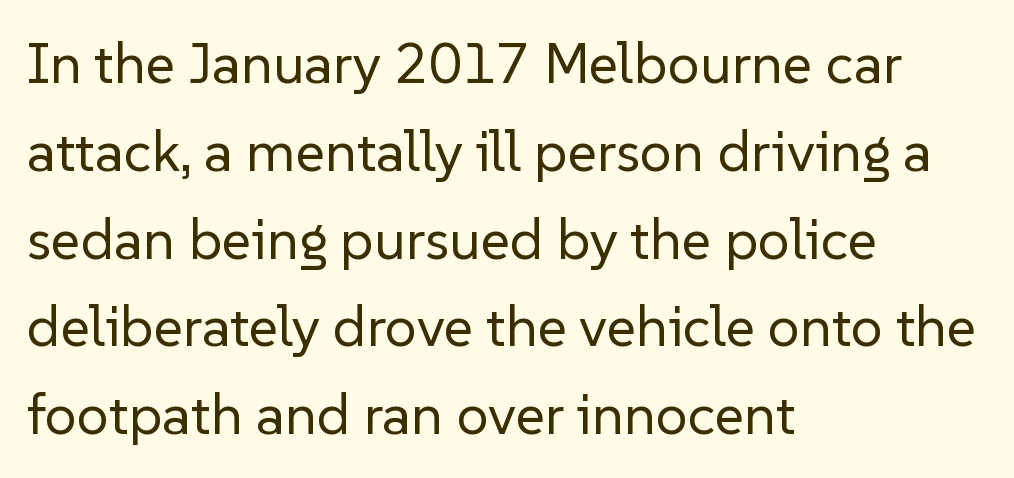
{"serif": "no", "italic": "no", "bold": "no", "weight": "regular", "width": "normal", "stroke_contrast": "low", "x_height": "medium", "monospaced": "no", "underline": "no", "align": "left", "line_spacing": "normal", "line_spacing_ratio": 1.54, "letter_spacing": "normal", "letter_spacing_em": 0.0, "glyph_px": 57}
